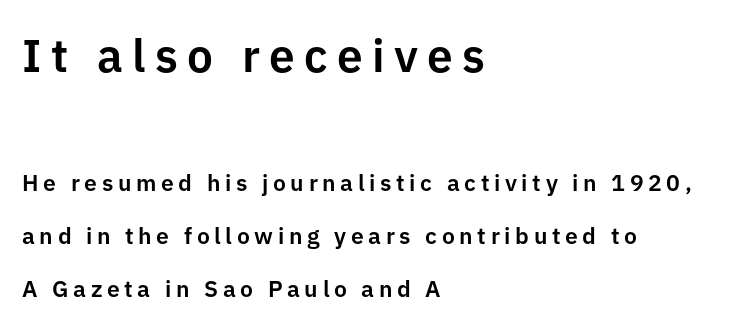
The image shows 46 px sans-serif type, upright; set left-aligned, loose line spacing (2.32x), unusually wide letter spacing (+0.2 em), not underlined; the first (top) block is 2.0x larger; low stroke contrast and a medium x-height.
